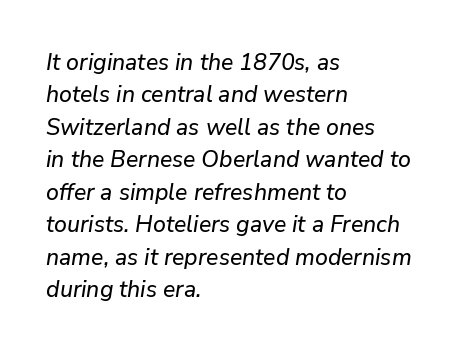
The image shows 23 px text type, italic (leaning right); set left-aligned, normal line spacing (1.41x), normal letter spacing, not underlined.
